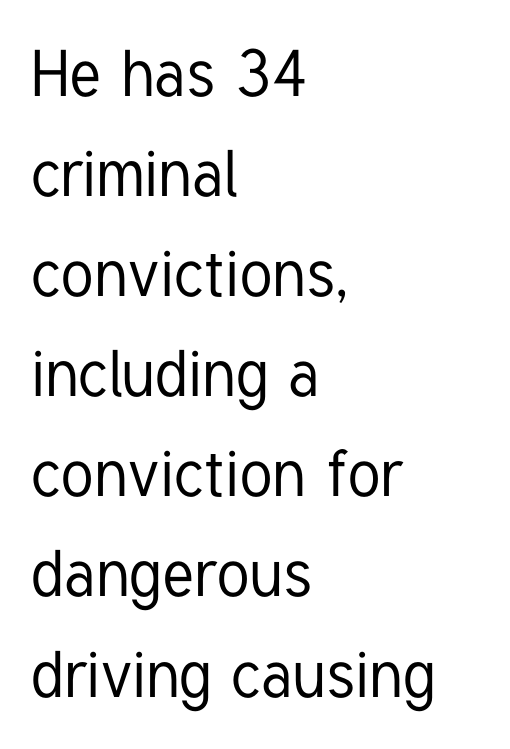
The type family on display is of the sans-serif kind. Typeset ragged right — the left edge is the straight one. It's the straight-up-and-down kind of type. The string is rendered with underlining switched off. Is the letter spacing exaggerated? No — it looks like the ordinary default.
